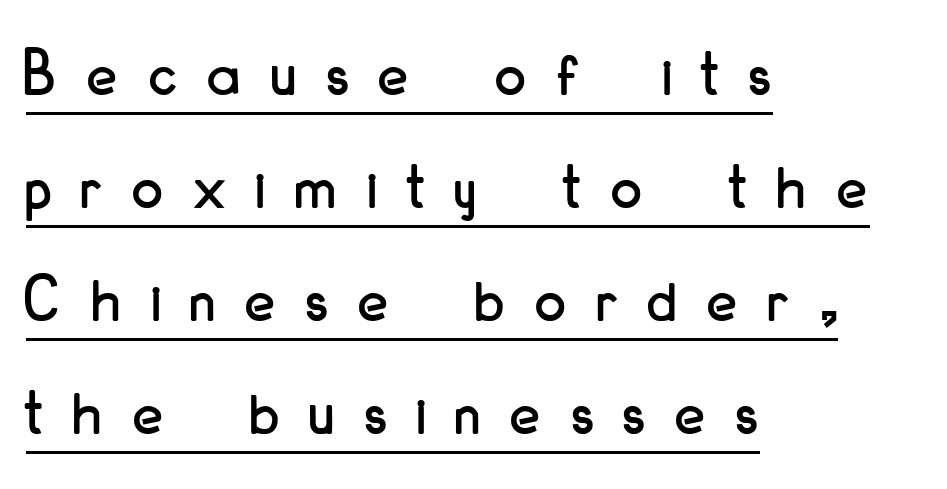
{"serif": "no", "italic": "no", "width": "condensed", "stroke_contrast": "low", "x_height": "small", "monospaced": "no", "underline": "yes", "align": "left", "line_spacing": "normal", "line_spacing_ratio": 1.64, "letter_spacing": "wide", "letter_spacing_em": 0.44, "glyph_px": 69}
